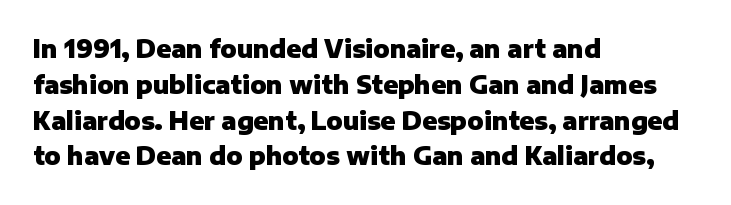
Italic: no, the glyphs are upright roman. Reading down the column, the eye jumps a familiar distance to each next line. Each row of text sits above clean, open space. Chunky letters — that's bold for sure.
